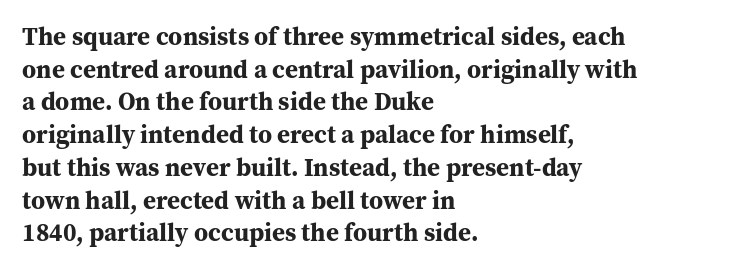
The image shows 25 px bold type, upright; set left-aligned, normal line spacing (1.31x), normal letter spacing, not underlined.
